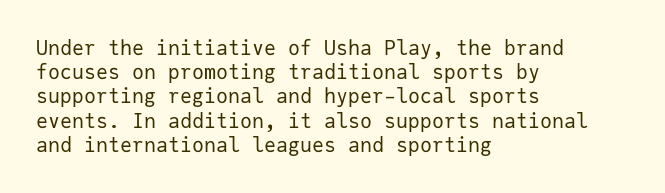
The image shows 20 px text type, upright; set left-aligned, line spacing 1.21x, normal letter spacing, not underlined.
